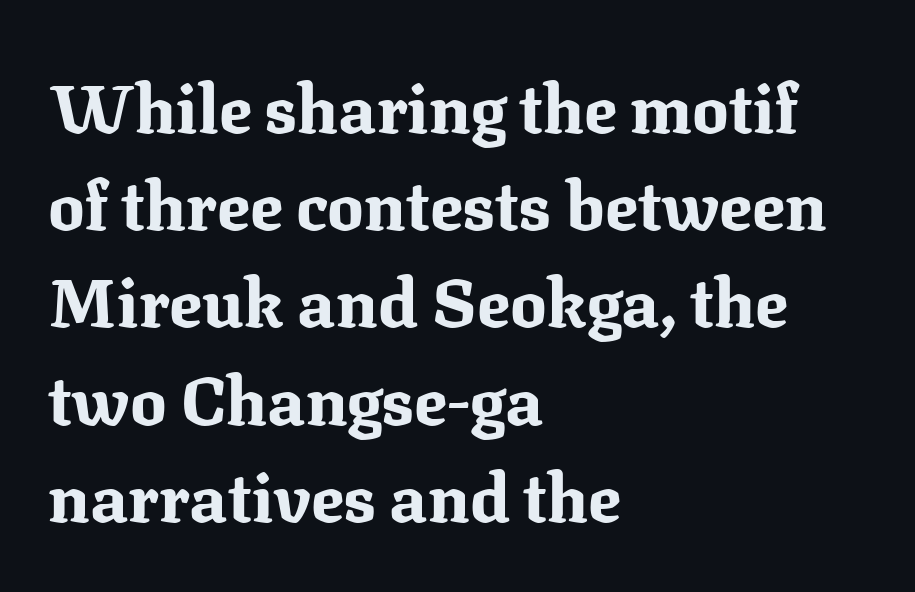
The image shows 68 px bold serif type, upright; set left-aligned, normal line spacing (1.43x), normal letter spacing, not underlined; medium stroke contrast and a medium x-height.
